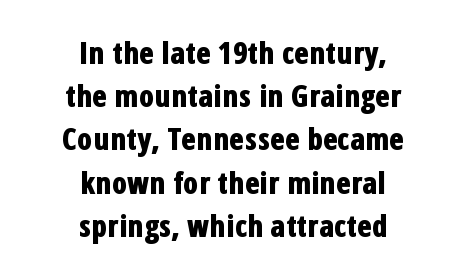
The image shows 30 px bold, condensed sans-serif type, upright; set centered, normal line spacing (1.44x), normal letter spacing, not underlined; low stroke contrast and a medium x-height.
